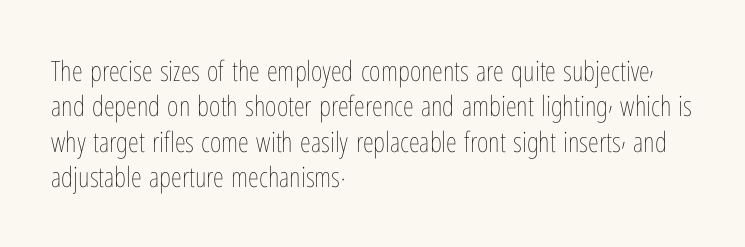
The image shows 28 px thin, condensed type, upright; set left-aligned, normal line spacing (1.26x), normal letter spacing, not underlined; low stroke contrast and a medium x-height.
